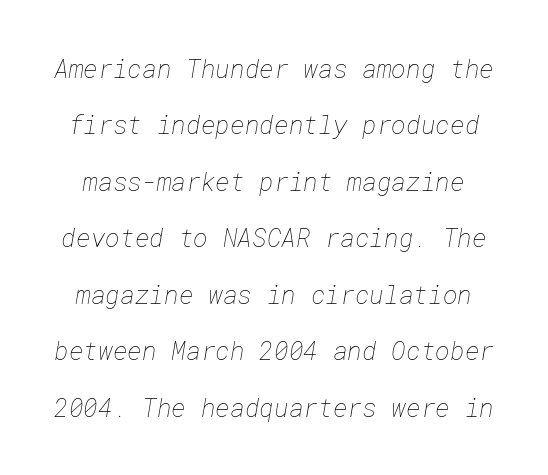
Compared with a typical body face, this is equally light or lighter still. How would I describe the line gaps? Wide and relaxed. The passage shown is not underscored anywhere. The passage shown has conventional tracking throughout.
